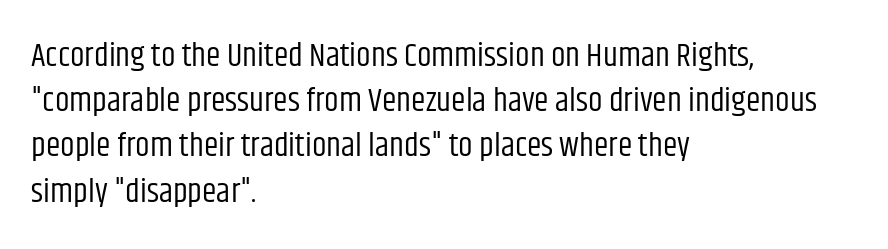
{"serif": "no", "italic": "no", "bold": "no", "weight": "regular", "width": "condensed", "stroke_contrast": "low", "x_height": "large", "monospaced": "no", "underline": "no", "align": "left", "line_spacing": "normal", "line_spacing_ratio": 1.37, "letter_spacing": "normal", "letter_spacing_em": 0.0, "glyph_px": 33}
